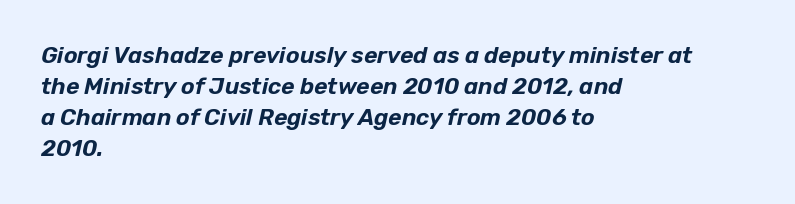
Q: Is the text italic (slanted)? A: Yes, it leans right by about 12 degrees.
Q: Is the text underlined? A: No.
Q: How is the paragraph aligned? A: Left-aligned.
Q: Is the spacing between letters normal or unusually wide? A: Normal.
Q: Is the spacing between lines tight, normal or loose? A: Normal.
